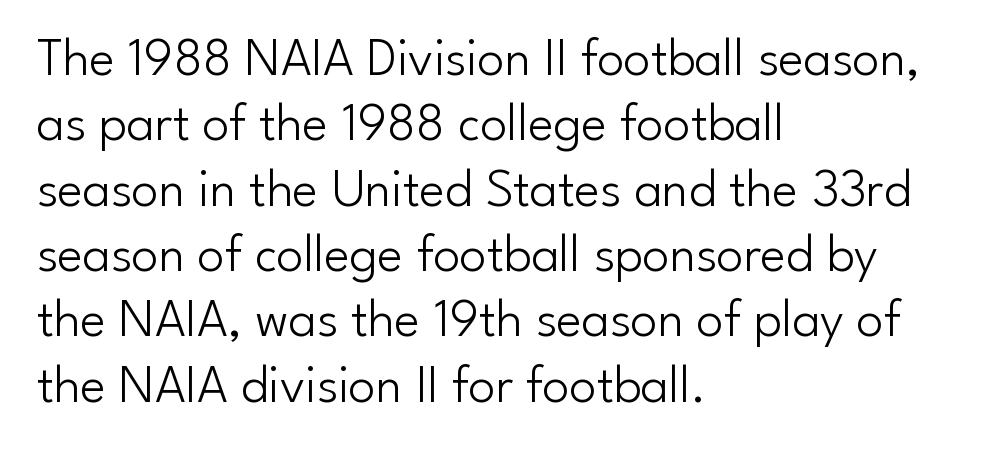
Q: Is the text bold? A: No.
Q: Is the text italic (slanted)? A: No, it is upright.
Q: Is the typeface a serif or a sans-serif typeface? A: Sans-serif.
Q: Is the text underlined? A: No.
Q: How is the paragraph aligned? A: Left-aligned.
Q: Is the spacing between letters normal or unusually wide? A: Normal.
Q: Width (condensed, normal, or wide)? A: Normal.
Q: Stroke contrast? A: Low.
Q: x-height? A: Small.
Q: Monospaced? A: No.
